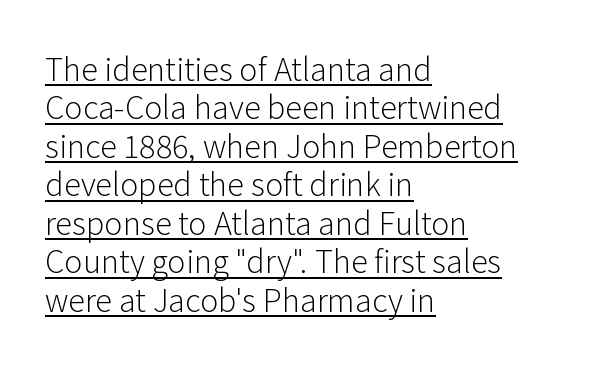
{"serif": "no", "italic": "no", "bold": "no", "weight": "light", "width": "normal", "stroke_contrast": "low", "x_height": "medium", "monospaced": "no", "underline": "yes", "align": "left", "line_spacing_ratio": 1.24, "letter_spacing": "normal", "letter_spacing_em": 0.0, "glyph_px": 31}
